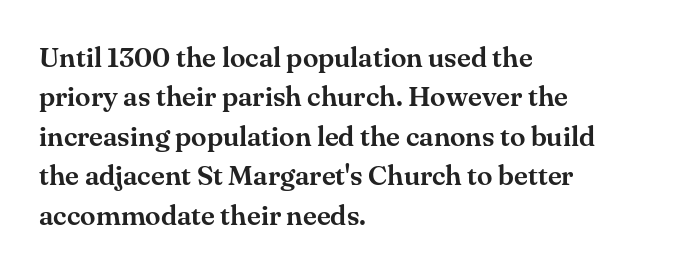
{"serif": "yes", "italic": "no", "width": "normal", "stroke_contrast": "medium", "x_height": "small", "monospaced": "no", "underline": "no", "align": "left", "line_spacing": "normal", "line_spacing_ratio": 1.41, "letter_spacing": "normal", "letter_spacing_em": 0.0, "glyph_px": 28}
